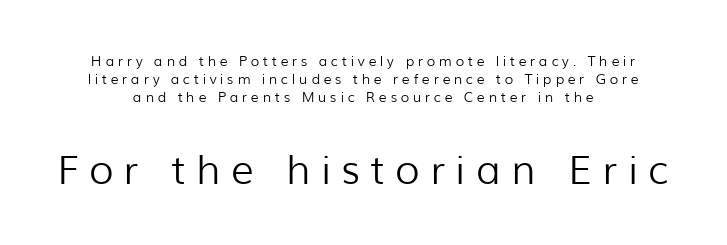
{"serif": "no", "italic": "no", "bold": "no", "weight": "light", "width": "normal", "stroke_contrast": "low", "x_height": "medium", "monospaced": "no", "underline": "no", "align": "center", "line_spacing": "normal", "line_spacing_ratio": 1.3, "letter_spacing": "wide", "letter_spacing_em": 0.26, "larger_block": "second", "size_ratio": 2.86, "glyph_px": 40}
